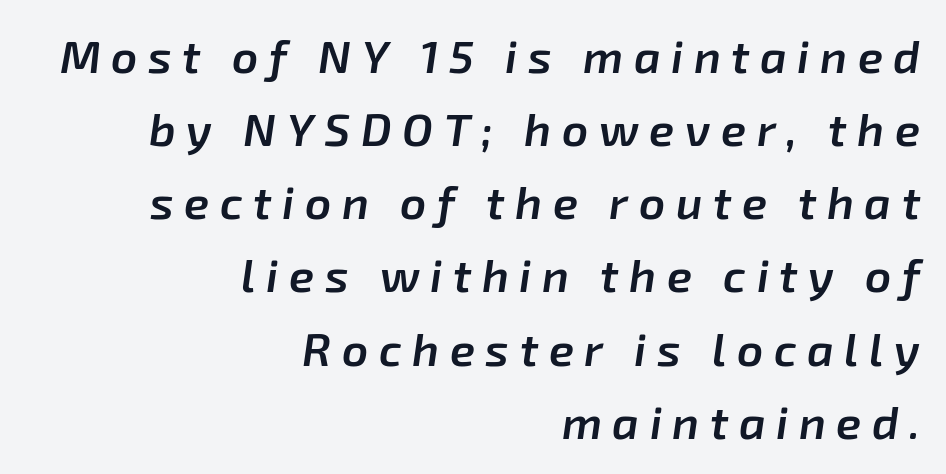
{"italic": "yes", "lean": "right", "slant_degrees": 8, "bold": "semi", "weight": "semibold", "width": "normal", "stroke_contrast": "low", "x_height": "medium", "monospaced": "no", "underline": "no", "align": "right", "line_spacing": "normal", "line_spacing_ratio": 1.59, "letter_spacing": "wide", "letter_spacing_em": 0.23, "glyph_px": 46}
